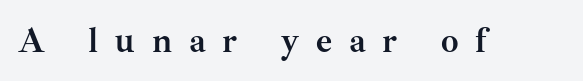
The image shows 35 px semibold serif type, upright; set unusually wide letter spacing (+0.48 em), not underlined; medium stroke contrast and a small x-height.
